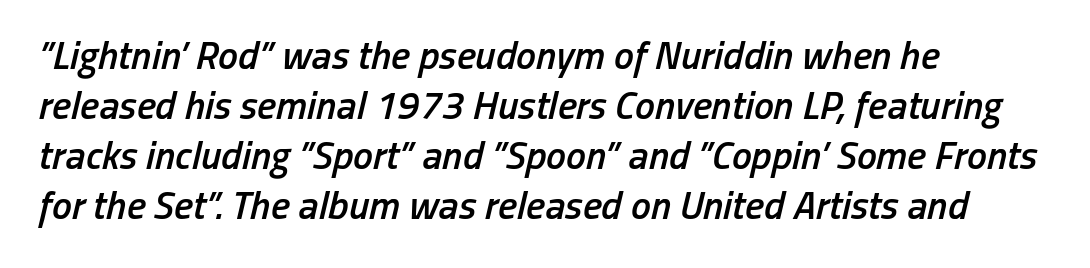
The image shows 40 px semibold, condensed type, italic (leaning right); set left-aligned, normal line spacing (1.25x), normal letter spacing, not underlined; low stroke contrast and a medium x-height.
